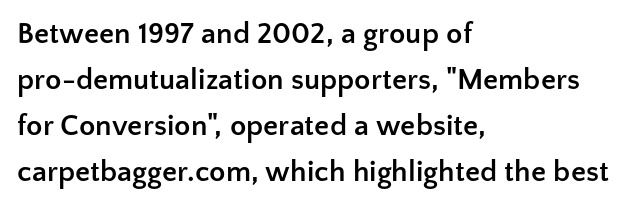
Q: Is the text bold? A: Yes.
Q: Is the text italic (slanted)? A: No, it is upright.
Q: Is the typeface a serif or a sans-serif typeface? A: Sans-serif.
Q: Is the text underlined? A: No.
Q: How is the paragraph aligned? A: Left-aligned.
Q: Is the spacing between letters normal or unusually wide? A: Normal.
Q: Is the spacing between lines tight, normal or loose? A: Normal.
Q: Width (condensed, normal, or wide)? A: Normal.
Q: Stroke contrast? A: Low.
Q: x-height? A: Medium.
Q: Monospaced? A: No.
